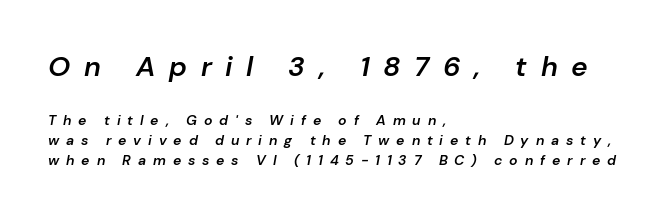
Scale decreases going downward across the two blocks. Looks like regular typesetting: each glyph gets only the width it needs. The characters look somewhat weighty, a semibold short of true bold. Vertical spacing — default. The passage shown is not underscored anywhere. Line beginnings align vertically; line endings do not.
